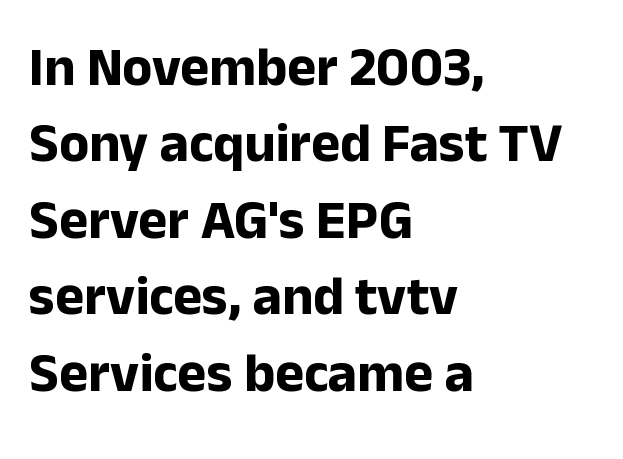
A typesetter would call this proportional, since set widths differ per character. Inter-character spacing is left at the font's built-in metrics. Only glyphs here, with clear space below each row. The passage is arranged the way most books set body copy — flush left. Ordinary non-slanted type is in use. Serif or sans? Sans — the stroke terminals are bare.
